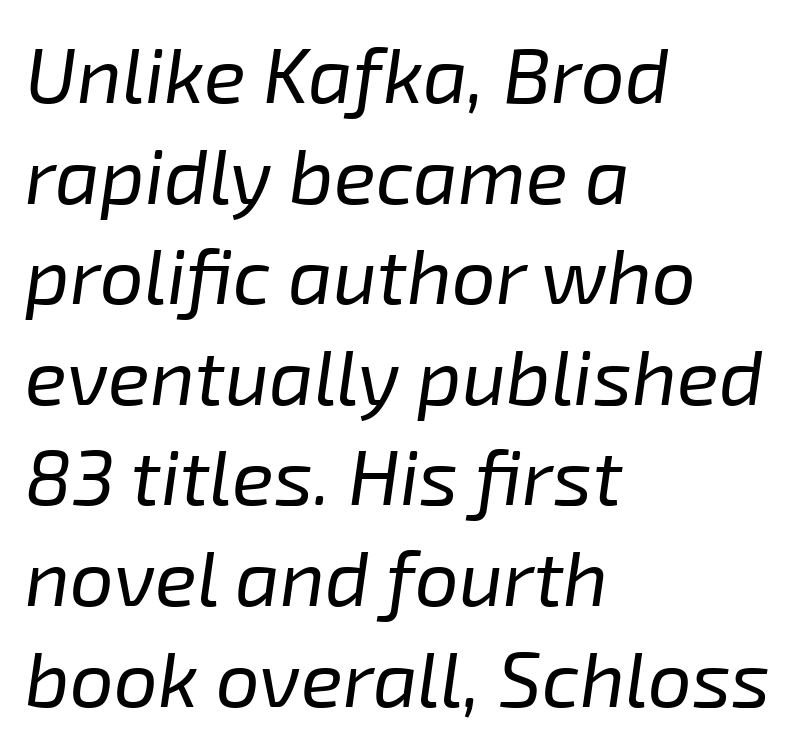
{"italic": "yes", "lean": "right", "slant_degrees": 8, "bold": "no", "weight": "regular", "width": "normal", "stroke_contrast": "low", "x_height": "medium", "monospaced": "no", "underline": "no", "align": "left", "line_spacing": "normal", "line_spacing_ratio": 1.29, "letter_spacing": "normal", "letter_spacing_em": 0.0, "glyph_px": 78}
